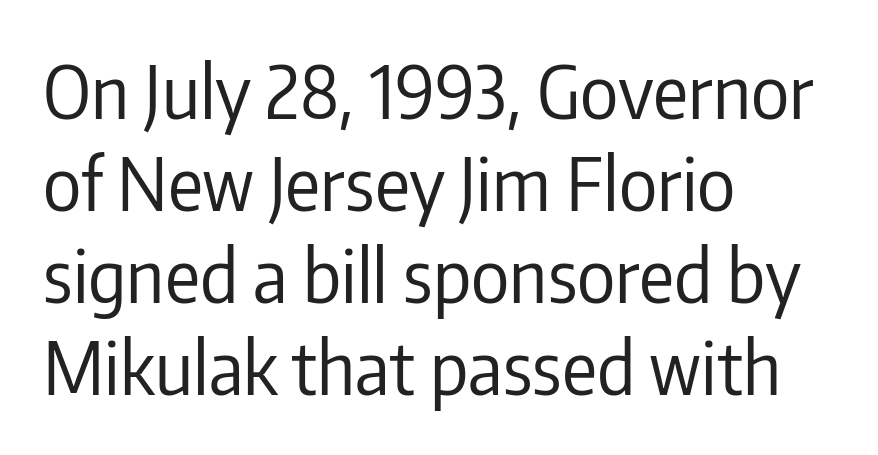
The image shows 73 px regular-weight, condensed sans-serif type, upright; set left-aligned, normal line spacing (1.26x), normal letter spacing, not underlined; low stroke contrast and a medium x-height.
